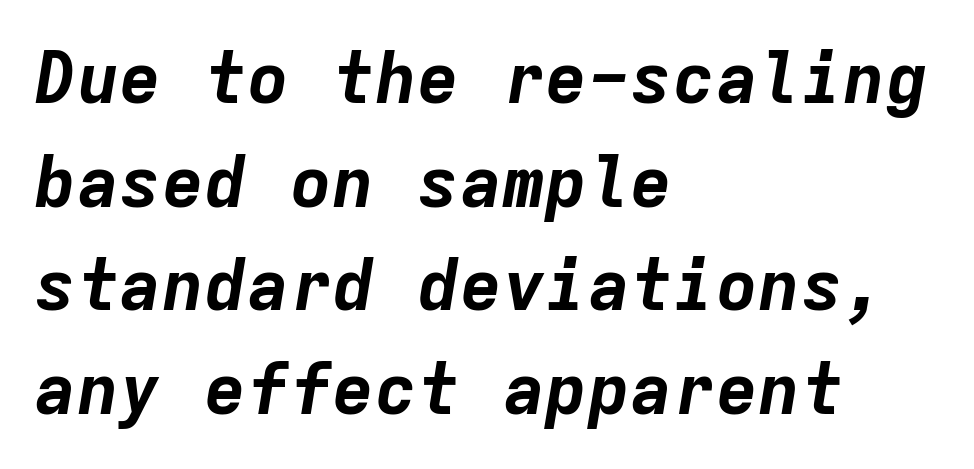
The image shows 71 px bold type, italic (leaning right), monospaced; set left-aligned, normal line spacing (1.46x), normal letter spacing, not underlined; low stroke contrast and a medium x-height.
